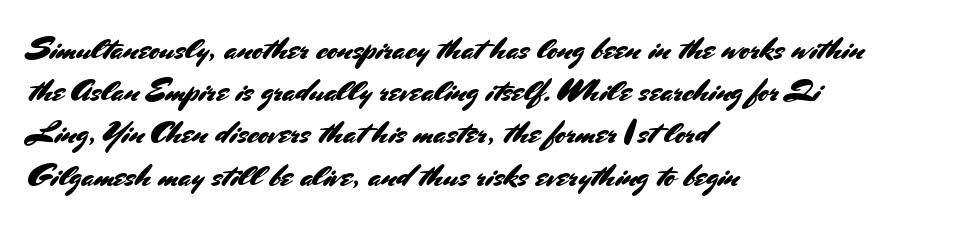
{"serif": "no", "width": "normal", "stroke_contrast": "medium", "x_height": "small", "monospaced": "no", "underline": "no", "align": "left", "line_spacing": "normal", "line_spacing_ratio": 1.32, "letter_spacing": "normal", "letter_spacing_em": 0.0, "glyph_px": 32}
